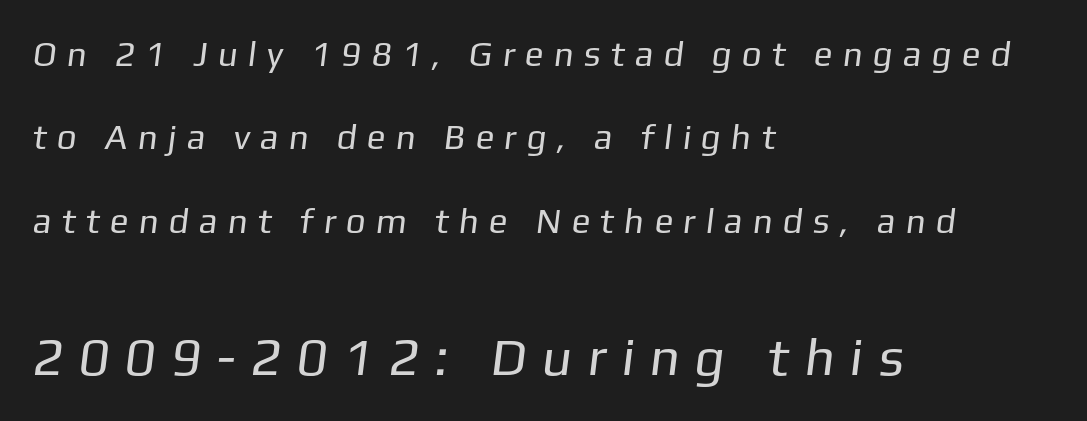
{"serif": "no", "bold": "no", "weight": "regular", "width": "normal", "stroke_contrast": "low", "x_height": "medium", "monospaced": "no", "underline": "no", "align": "left", "line_spacing": "loose", "line_spacing_ratio": 2.38, "letter_spacing": "wide", "letter_spacing_em": 0.36, "larger_block": "second", "size_ratio": 1.51, "glyph_px": 53}
